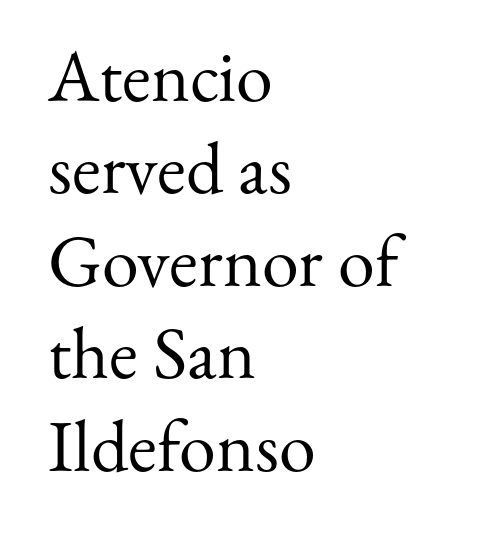
{"serif": "yes", "italic": "no", "bold": "no", "weight": "regular", "width": "normal", "stroke_contrast": "medium", "x_height": "small", "monospaced": "no", "underline": "no", "align": "left", "line_spacing": "normal", "line_spacing_ratio": 1.25, "letter_spacing": "normal", "letter_spacing_em": 0.0, "glyph_px": 74}
